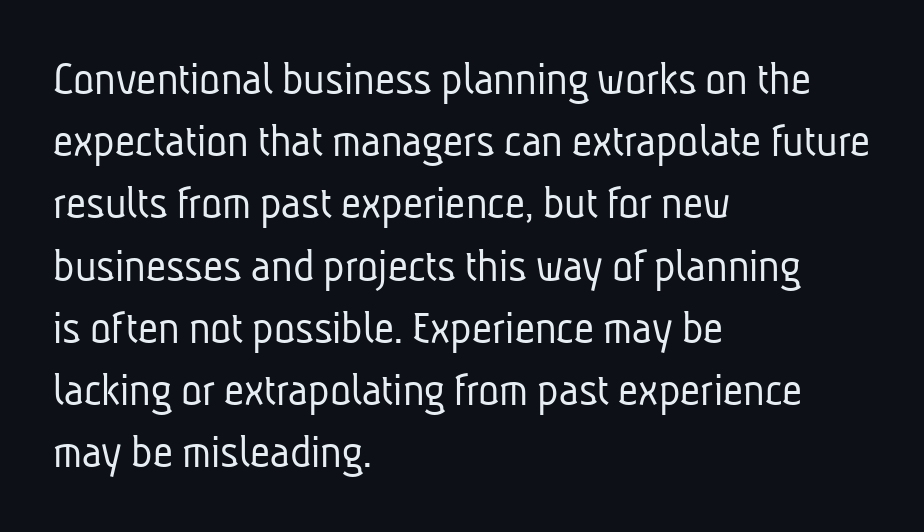
Only glyphs here, with clear space below each row. Is this a sans? Yes — the strokes have no serifs. Line starts are locked; line ends wander. Stem width sits at or under what a default text font uses. The face used here is proportionally spaced, like ordinary book or web type. Vertically, the passage feels balanced, rows spaced as you'd expect.
